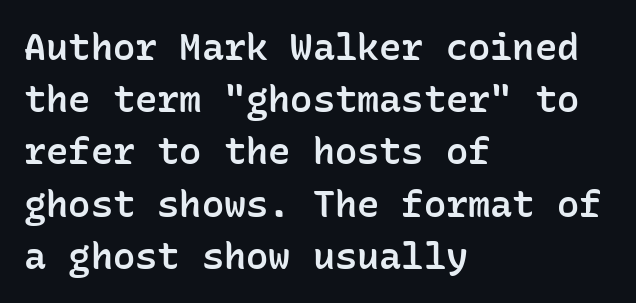
{"serif": "no", "italic": "no", "bold": "semi", "weight": "semibold", "width": "normal", "stroke_contrast": "low", "x_height": "medium", "monospaced": "yes", "underline": "no", "align": "left", "line_spacing": "normal", "line_spacing_ratio": 1.41, "letter_spacing": "normal", "letter_spacing_em": 0.0, "glyph_px": 37}
